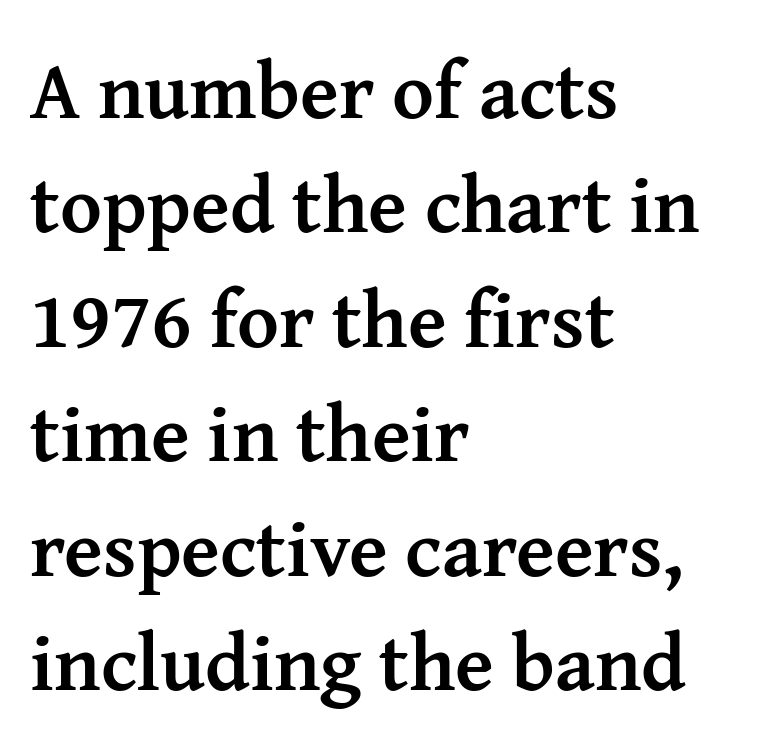
Q: Is the text bold? A: Yes.
Q: Is the text italic (slanted)? A: No, it is upright.
Q: Is the typeface a serif or a sans-serif typeface? A: Serif.
Q: Is the text underlined? A: No.
Q: How is the paragraph aligned? A: Left-aligned.
Q: Is the spacing between letters normal or unusually wide? A: Normal.
Q: Is the spacing between lines tight, normal or loose? A: Normal.
Q: Width (condensed, normal, or wide)? A: Normal.
Q: Stroke contrast? A: Medium.
Q: x-height? A: Medium.
Q: Monospaced? A: No.
